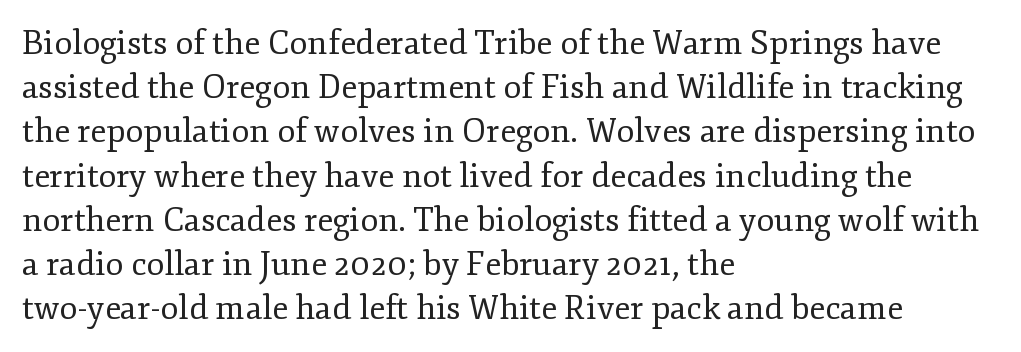
Q: Is the text bold? A: No.
Q: Is the text italic (slanted)? A: No, it is upright.
Q: Is the typeface a serif or a sans-serif typeface? A: Serif.
Q: Is the text underlined? A: No.
Q: How is the paragraph aligned? A: Left-aligned.
Q: Is the spacing between letters normal or unusually wide? A: Normal.
Q: Is the spacing between lines tight, normal or loose? A: Normal.
Q: Width (condensed, normal, or wide)? A: Normal.
Q: Stroke contrast? A: Low.
Q: x-height? A: Small.
Q: Monospaced? A: No.
